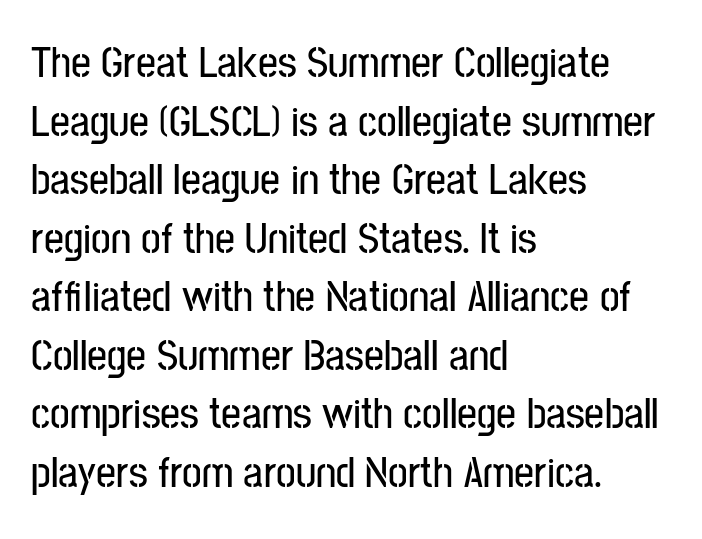
The image shows 44 px condensed sans-serif type, upright; set left-aligned, normal line spacing (1.33x), normal letter spacing, not underlined; low stroke contrast and a medium x-height.
